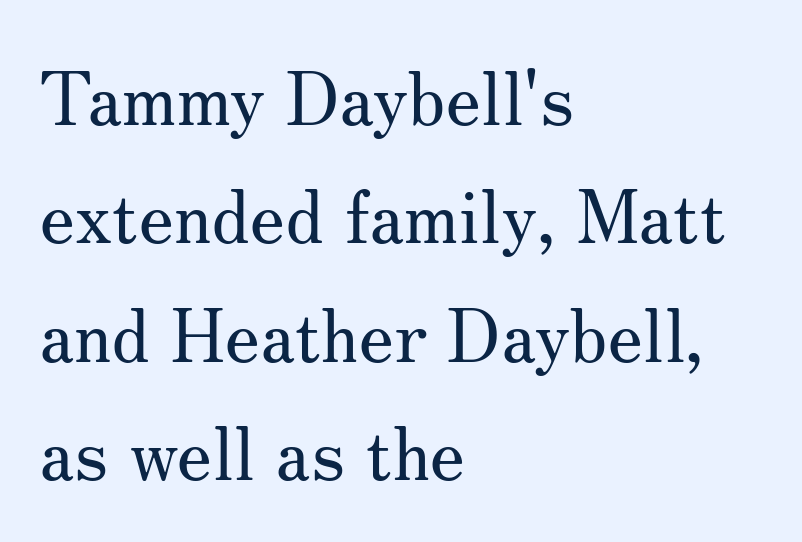
The image shows 74 px regular-weight serif type, upright; set left-aligned, normal line spacing (1.6x), normal letter spacing, not underlined; medium stroke contrast and a small x-height.
